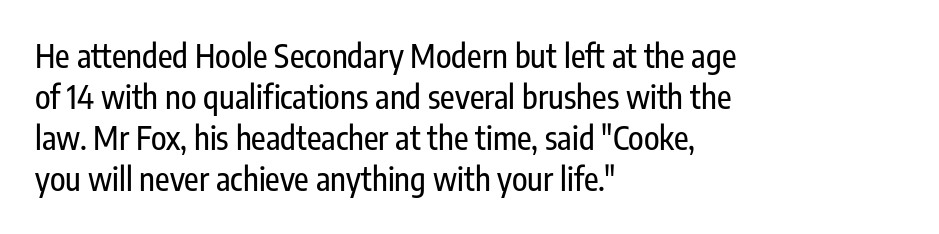
The image shows 32 px condensed sans-serif type, upright; set left-aligned, normal line spacing (1.28x), normal letter spacing, not underlined; low stroke contrast and a medium x-height.
